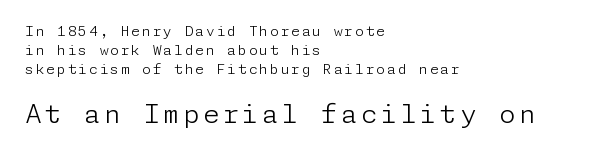
The image shows 26 px text type, upright; set left-aligned, normal line spacing (1.35x), not underlined; the second (bottom) block is 1.86x larger.
